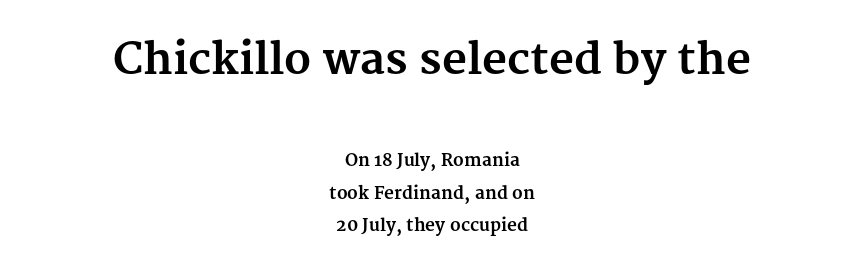
Q: Is the text bold? A: Yes.
Q: Is the text italic (slanted)? A: No, it is upright.
Q: Is the typeface a serif or a sans-serif typeface? A: Serif.
Q: Is the text underlined? A: No.
Q: How is the paragraph aligned? A: Centered.
Q: Is the spacing between letters normal or unusually wide? A: Normal.
Q: Is the spacing between lines tight, normal or loose? A: Loose.
Q: Which block of text is set in a larger size, the first (top) or the second (bottom)? A: The first (top) one.
Q: Width (condensed, normal, or wide)? A: Normal.
Q: Stroke contrast? A: Medium.
Q: x-height? A: Medium.
Q: Monospaced? A: No.
